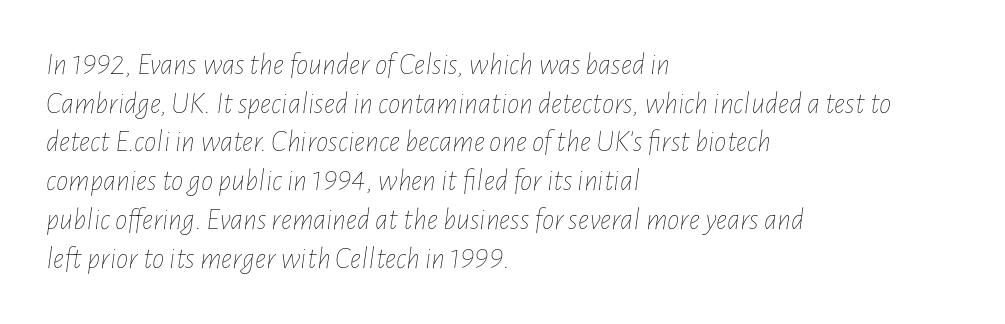
Q: Is the text bold? A: No.
Q: Is the text italic (slanted)? A: Yes, it leans right by about 7 degrees.
Q: Is the text underlined? A: No.
Q: How is the paragraph aligned? A: Left-aligned.
Q: Is the spacing between letters normal or unusually wide? A: Normal.
Q: Is the spacing between lines tight, normal or loose? A: Normal.
Q: Width (condensed, normal, or wide)? A: Condensed.
Q: Stroke contrast? A: Low.
Q: x-height? A: Medium.
Q: Monospaced? A: No.
